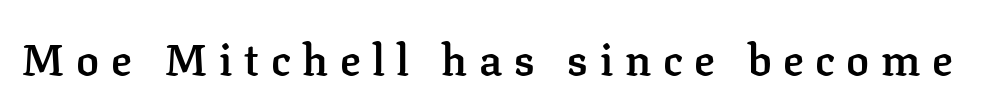
{"serif": "yes", "italic": "no", "bold": "semi", "weight": "semibold", "width": "normal", "stroke_contrast": "low", "x_height": "medium", "monospaced": "no", "underline": "no", "letter_spacing": "wide", "letter_spacing_em": 0.27, "glyph_px": 43}
